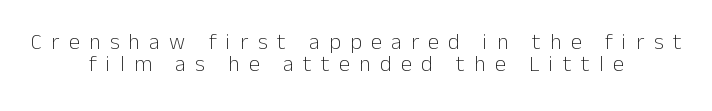
Every stem runs plumb, perpendicular to the baseline. One glance says dense: line gaps are narrower than usual. No chunkiness to these letters — they're not bold. Inter-character spacing is expanded well beyond the font's built-in metrics. Nobody drew a line under any word here. If you folded the block vertically in half, each line would mirror itself in length.
